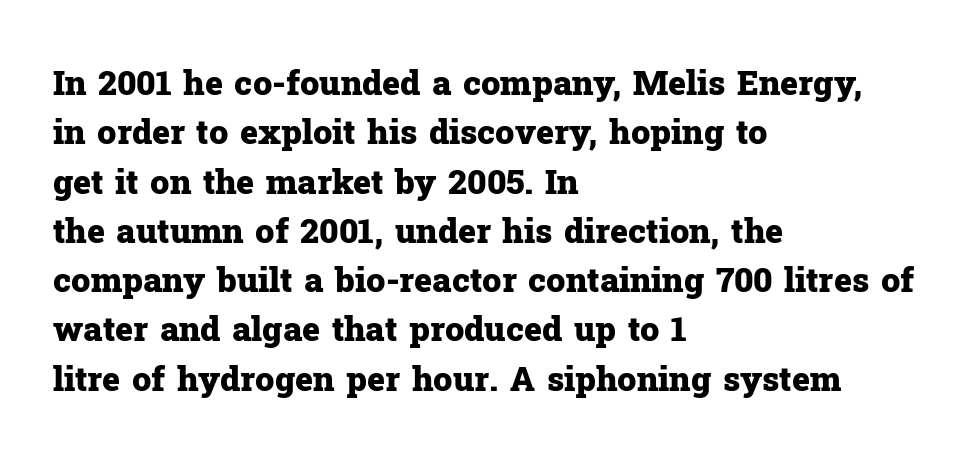
The image shows 34 px heavy serif type, upright; set left-aligned, normal line spacing (1.45x), normal letter spacing, not underlined; low stroke contrast and a medium x-height.
